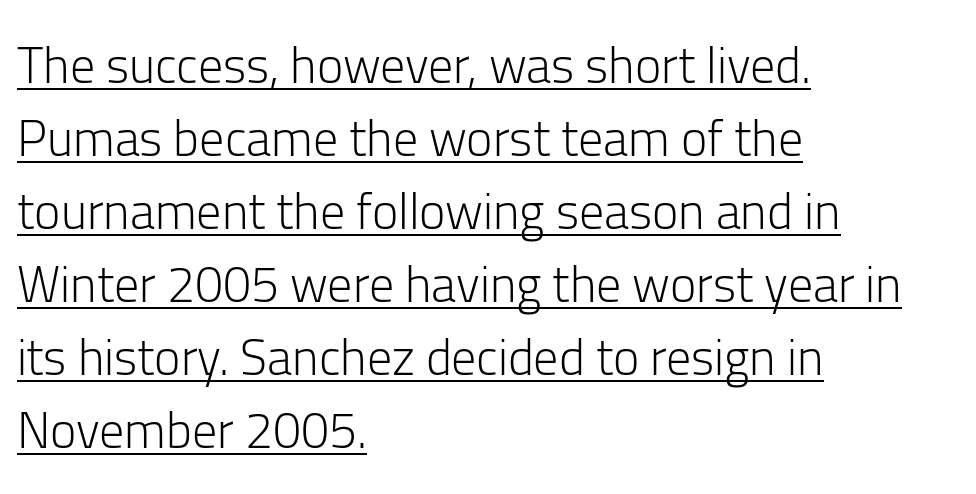
The type family on display is of the sans-serif kind. You could not count columns in this text — the font is proportionally spaced. Stroke mass is kept to a normal reading level or below. Line beginnings align vertically; line endings do not. Somebody hit Ctrl+U on this one — the words are underlined. Notice how the stems are strictly vertical — no italics here.
